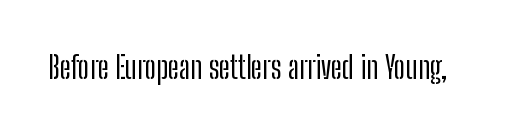
{"serif": "no", "italic": "no", "width": "condensed", "stroke_contrast": "low", "x_height": "medium", "monospaced": "no", "underline": "no", "letter_spacing": "normal", "letter_spacing_em": 0.0, "glyph_px": 31}
